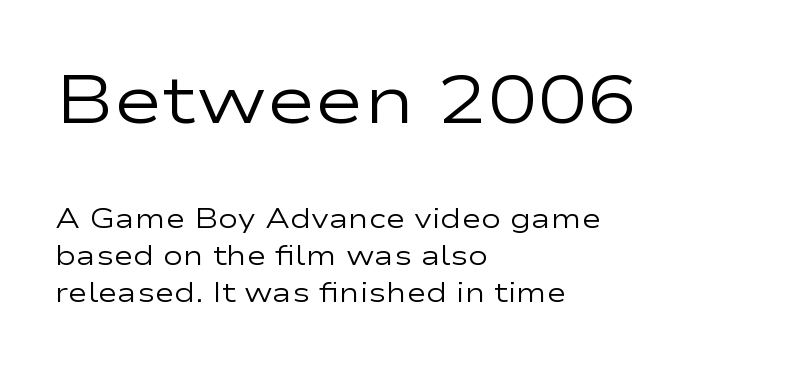
{"serif": "no", "italic": "no", "bold": "no", "weight": "regular", "width": "wide", "stroke_contrast": "low", "x_height": "medium", "monospaced": "no", "underline": "no", "align": "left", "line_spacing": "normal", "line_spacing_ratio": 1.37, "letter_spacing": "normal", "letter_spacing_em": 0.0, "larger_block": "first", "size_ratio": 2.48, "glyph_px": 67}
